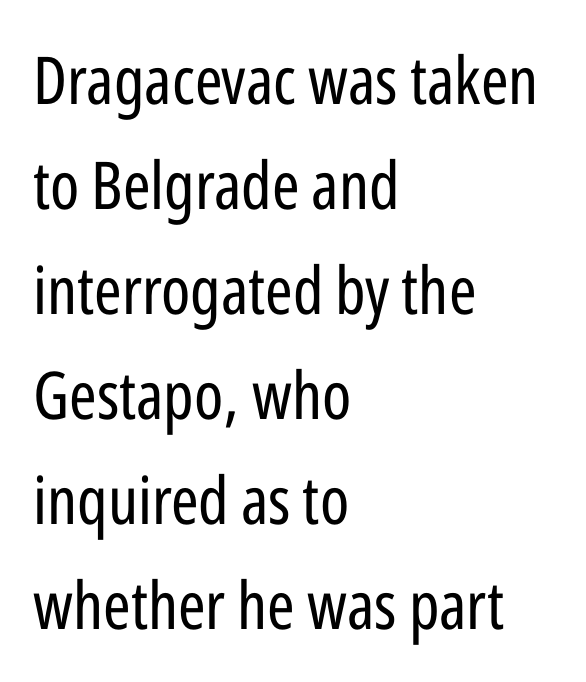
The image shows 66 px regular-weight, condensed sans-serif type, upright; set left-aligned, normal line spacing (1.59x), normal letter spacing, not underlined; low stroke contrast and a medium x-height.
